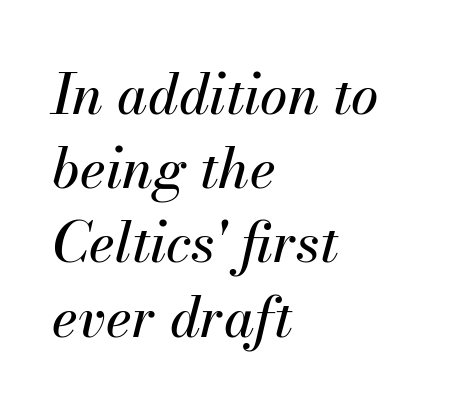
The image shows 55 px text type, italic (leaning right); set left-aligned, normal line spacing (1.35x), normal letter spacing, not underlined; medium stroke contrast and a small x-height.
